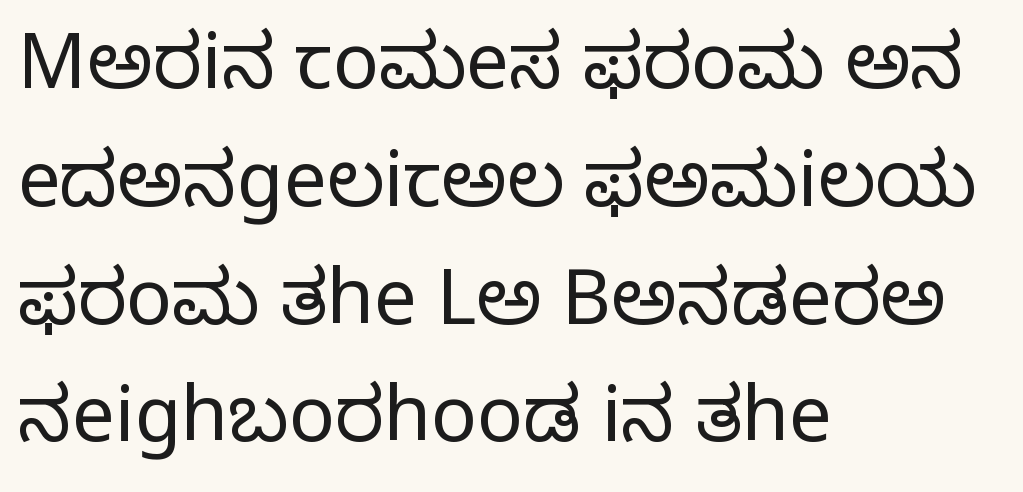
The image shows 76 px regular-weight serif type, upright; set left-aligned, normal line spacing (1.55x), normal letter spacing, not underlined; low stroke contrast and a large x-height.
